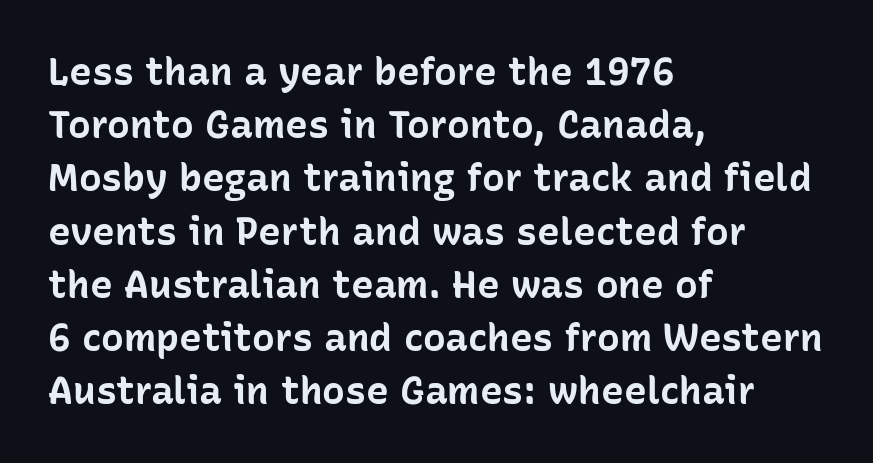
{"serif": "no", "italic": "no", "bold": "yes", "weight": "bold", "width": "normal", "stroke_contrast": "low", "x_height": "medium", "monospaced": "no", "underline": "no", "align": "left", "line_spacing": "normal", "line_spacing_ratio": 1.4, "letter_spacing": "normal", "letter_spacing_em": 0.0, "glyph_px": 38}
